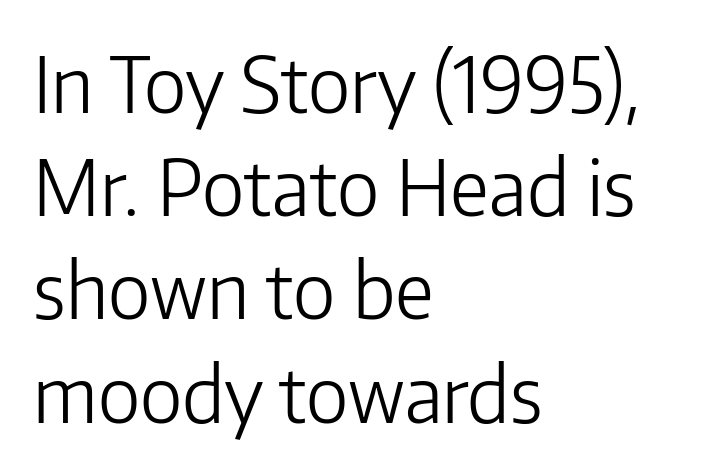
The image shows 77 px light sans-serif type, upright; set left-aligned, normal line spacing (1.34x), normal letter spacing, not underlined; low stroke contrast and a medium x-height.
